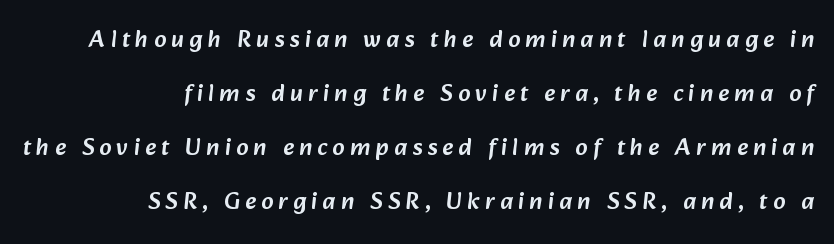
{"underline": "no", "align": "right", "line_spacing": "loose", "line_spacing_ratio": 2.25, "letter_spacing": "wide", "letter_spacing_em": 0.22, "glyph_px": 24}
